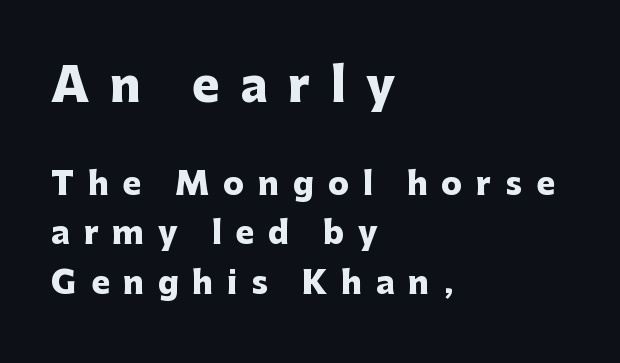
Anything drawn beneath the words? Only blank space. Bigger letters appear in the top chunk; the bottom chunk is reduced. Italic: no, the glyphs are upright roman. What kind of face is this? One without serifs — a sans. Thick stems and heavy bowls — unmistakably bold.
